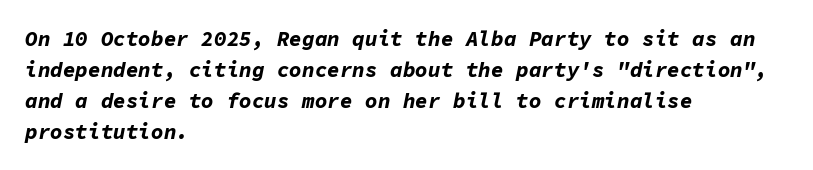
The image shows 21 px bold type, italic (leaning right); set left-aligned, normal line spacing (1.47x), normal letter spacing, not underlined.
